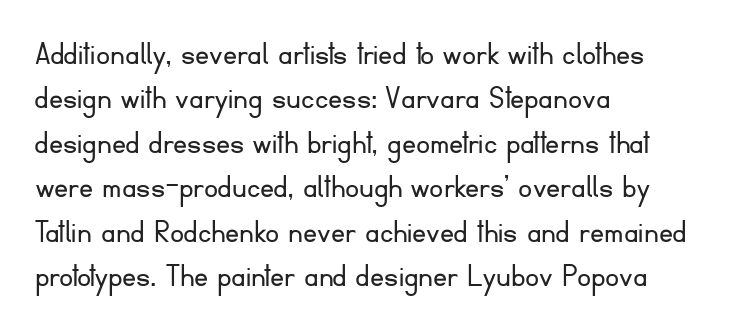
Q: Is the text bold? A: No.
Q: Is the text italic (slanted)? A: No, it is upright.
Q: Is the typeface a serif or a sans-serif typeface? A: Sans-serif.
Q: Is the text underlined? A: No.
Q: How is the paragraph aligned? A: Left-aligned.
Q: Is the spacing between letters normal or unusually wide? A: Normal.
Q: Is the spacing between lines tight, normal or loose? A: Normal.
Q: Width (condensed, normal, or wide)? A: Normal.
Q: Stroke contrast? A: Low.
Q: x-height? A: Small.
Q: Monospaced? A: No.
